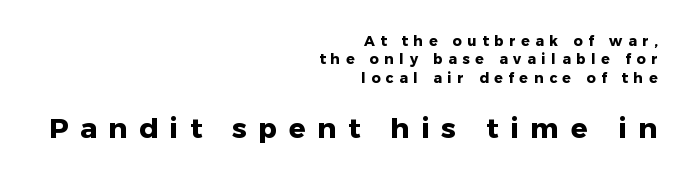
{"serif": "no", "italic": "no", "bold": "yes", "weight": "heavy", "width": "normal", "stroke_contrast": "low", "x_height": "medium", "monospaced": "no", "underline": "no", "align": "right", "line_spacing": "normal", "line_spacing_ratio": 1.32, "letter_spacing": "wide", "letter_spacing_em": 0.41, "larger_block": "second", "size_ratio": 2.0, "glyph_px": 28}
